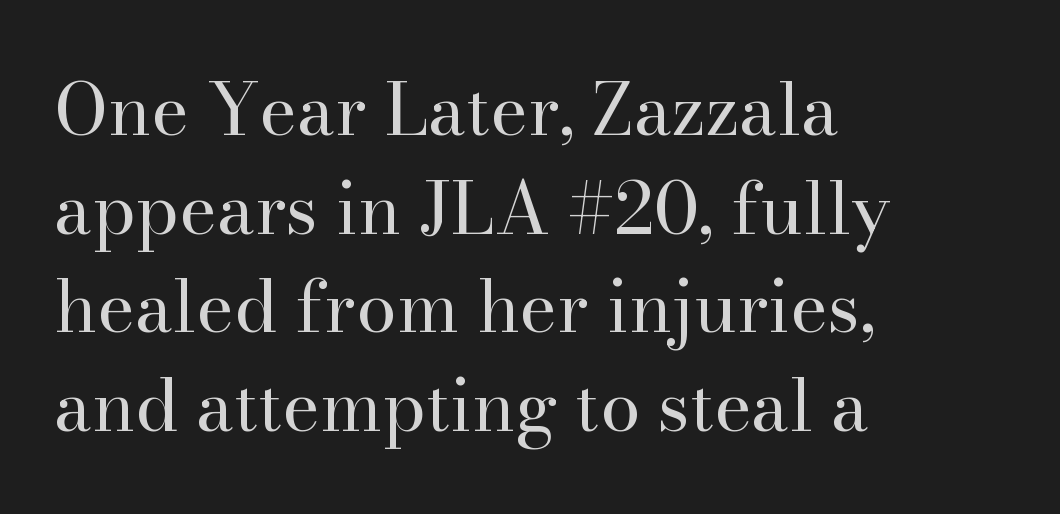
Horizontal bands of white between lines are of average thickness. Varying glyph widths throughout — classic text-font behaviour. It's the straight-up-and-down kind of type. Little horizontal feet cap the strokes, marking this as serif type. This rendering leaves character spacing at its baseline value. Letters have the restrained weight of plain body copy at most.
